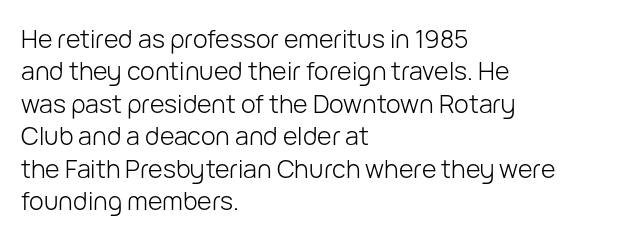
The image shows 25 px text type, upright; set left-aligned, normal line spacing (1.3x), normal letter spacing, not underlined.
